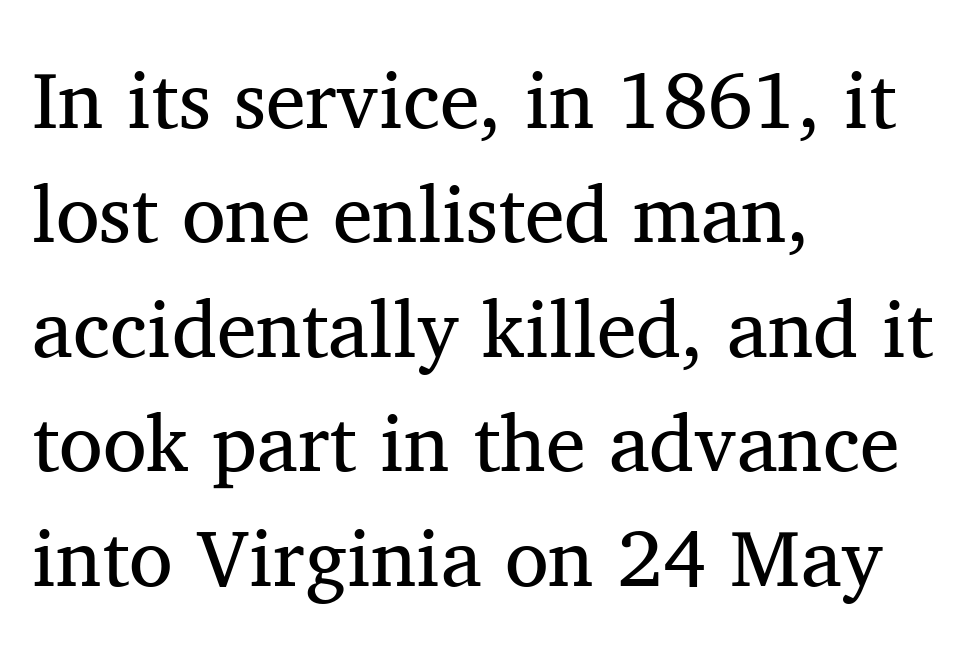
Q: Is the text bold? A: No.
Q: Is the text italic (slanted)? A: No, it is upright.
Q: Is the typeface a serif or a sans-serif typeface? A: Serif.
Q: Is the text underlined? A: No.
Q: How is the paragraph aligned? A: Left-aligned.
Q: Is the spacing between letters normal or unusually wide? A: Normal.
Q: Is the spacing between lines tight, normal or loose? A: Normal.
Q: Width (condensed, normal, or wide)? A: Normal.
Q: Stroke contrast? A: Medium.
Q: x-height? A: Medium.
Q: Monospaced? A: No.
